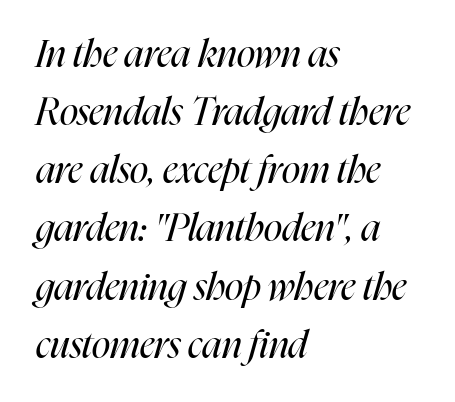
Q: Is the text bold? A: No.
Q: Is the text italic (slanted)? A: Yes, it leans right by about 16 degrees.
Q: Is the text underlined? A: No.
Q: How is the paragraph aligned? A: Left-aligned.
Q: Is the spacing between letters normal or unusually wide? A: Normal.
Q: Is the spacing between lines tight, normal or loose? A: Normal.
Q: Width (condensed, normal, or wide)? A: Condensed.
Q: Stroke contrast? A: High.
Q: x-height? A: Medium.
Q: Monospaced? A: No.
